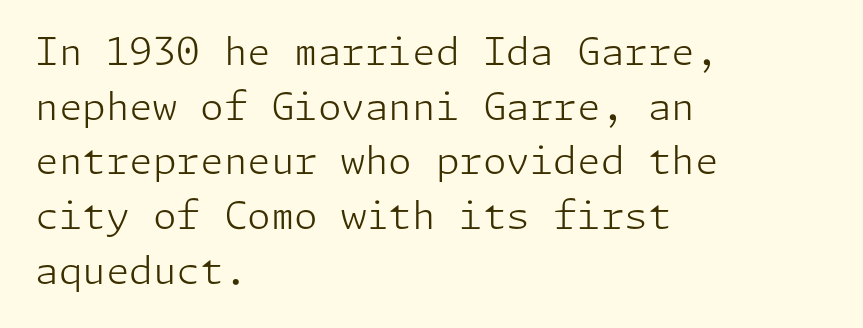
{"serif": "no", "italic": "no", "bold": "no", "weight": "light", "width": "normal", "stroke_contrast": "low", "x_height": "medium", "underline": "no", "align": "left", "line_spacing": "normal", "line_spacing_ratio": 1.44, "letter_spacing": "normal", "letter_spacing_em": 0.0, "glyph_px": 38}
